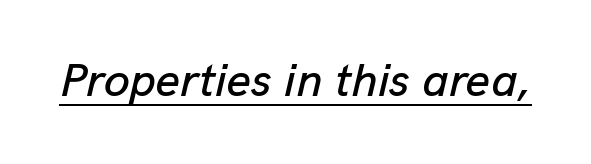
The image shows 47 px text type, italic (leaning right); set normal letter spacing, underlined; low stroke contrast and a medium x-height.
